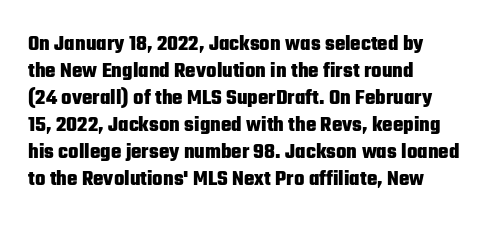
Q: Is the text bold? A: Yes.
Q: Is the text italic (slanted)? A: No, it is upright.
Q: Is the text underlined? A: No.
Q: How is the paragraph aligned? A: Left-aligned.
Q: Is the spacing between letters normal or unusually wide? A: Normal.
